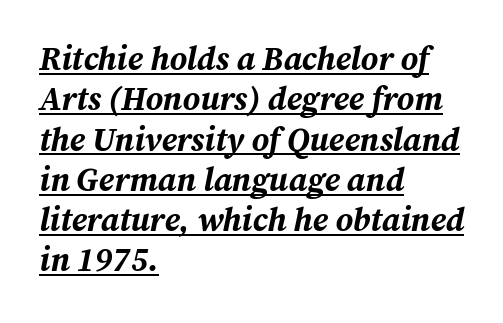
{"italic": "yes", "lean": "right", "slant_degrees": 12, "bold": "yes", "weight": "bold", "width": "normal", "stroke_contrast": "medium", "x_height": "medium", "monospaced": "no", "underline": "yes", "align": "left", "line_spacing_ratio": 1.22, "letter_spacing": "normal", "letter_spacing_em": 0.0, "glyph_px": 33}
